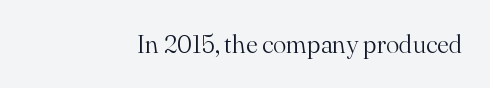
{"italic": "no", "bold": "no", "underline": "no", "align": "right", "letter_spacing": "normal", "letter_spacing_em": 0.0, "glyph_px": 25}
